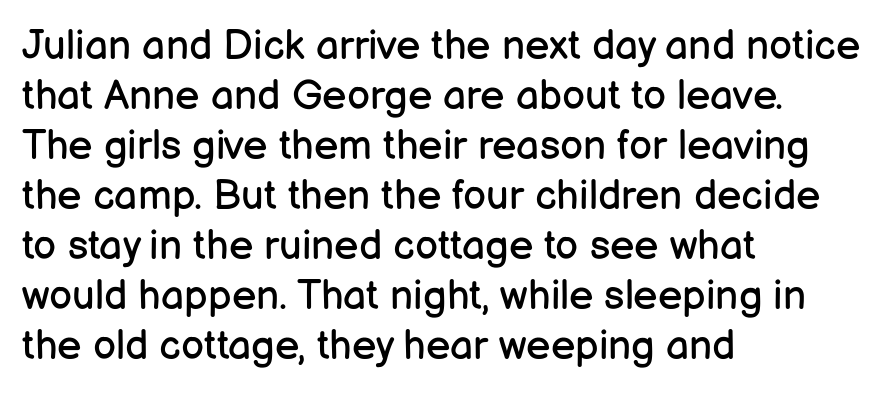
Stroke terminals: plain, sans-serif. Unlike italic type, these characters show no tilt at all. Weight class: somewhere from thin through regular. Character widths vary here, with narrow letters taking less room than wide ones.
